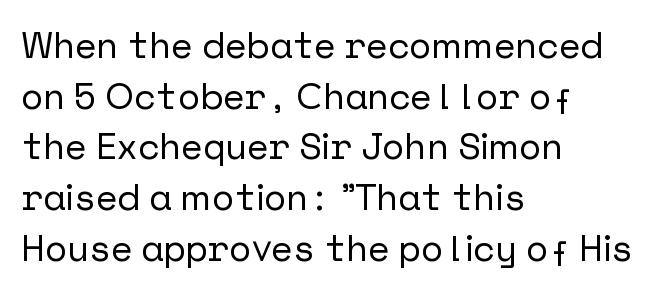
It's the straight-up-and-down kind of type. Plain, unruled lines of type. The rendering shows plain stroke endings on the letterforms — a sans-serif design. The rag falls on the right side of this text block. The letterforms sit shoulder to shoulder at normal distance. Baseline-to-baseline distance is the conventional proportion of letter height.
